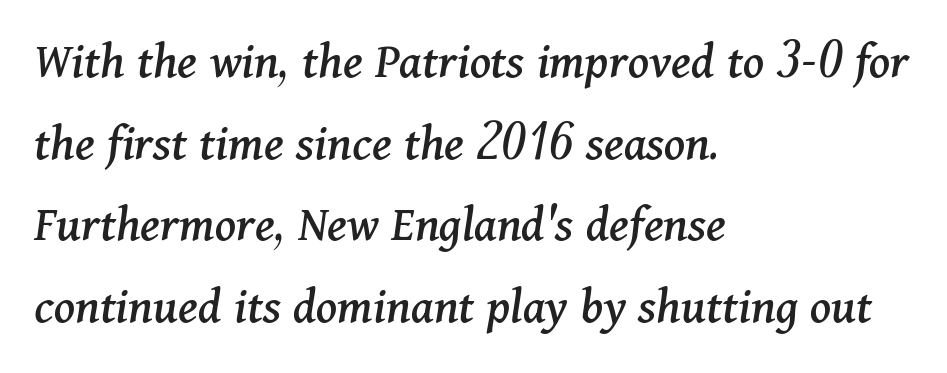
The image shows 52 px serif type, italic (leaning right); set left-aligned, normal line spacing (1.57x), normal letter spacing, not underlined; medium stroke contrast and a medium x-height.
